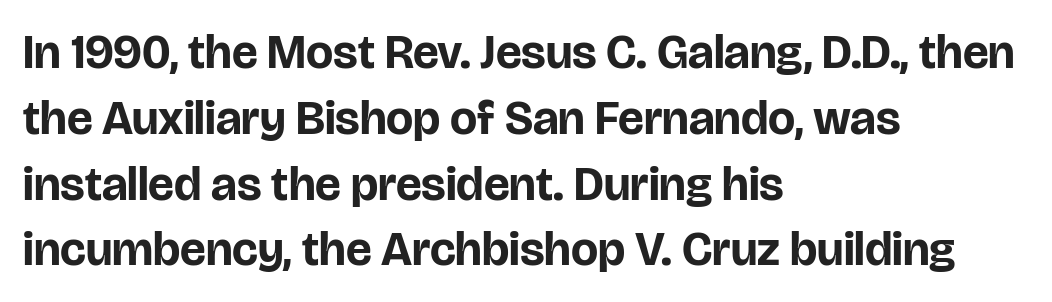
No italicization has been applied; the sample stays upright. Short note: letters normally spaced. This sample is left-justified, so line endings fall wherever the words run out. Lines of text with bare space underneath. Is this a fixed-width face? No — the glyphs have proportional, varying widths.
